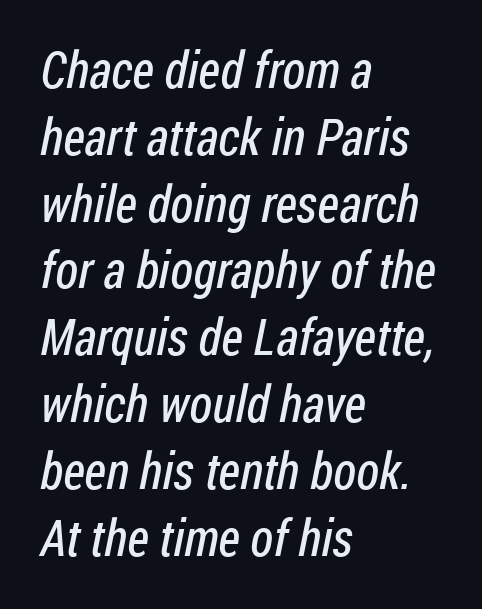
Q: Is the text bold? A: No.
Q: Is the typeface a serif or a sans-serif typeface? A: Sans-serif.
Q: Is the text underlined? A: No.
Q: How is the paragraph aligned? A: Left-aligned.
Q: Is the spacing between letters normal or unusually wide? A: Normal.
Q: Is the spacing between lines tight, normal or loose? A: Normal.
Q: Width (condensed, normal, or wide)? A: Condensed.
Q: Stroke contrast? A: Low.
Q: x-height? A: Medium.
Q: Monospaced? A: No.
